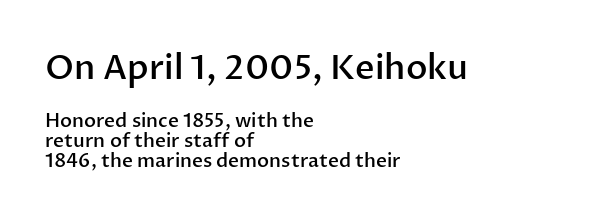
Regarding leading, the lines here are crowded together. The paragraph has a hard left edge and a soft right edge. Here the designer chose a conventional face with non-uniform glyph widths. Is the letter spacing exaggerated? No — it looks like the ordinary default.
